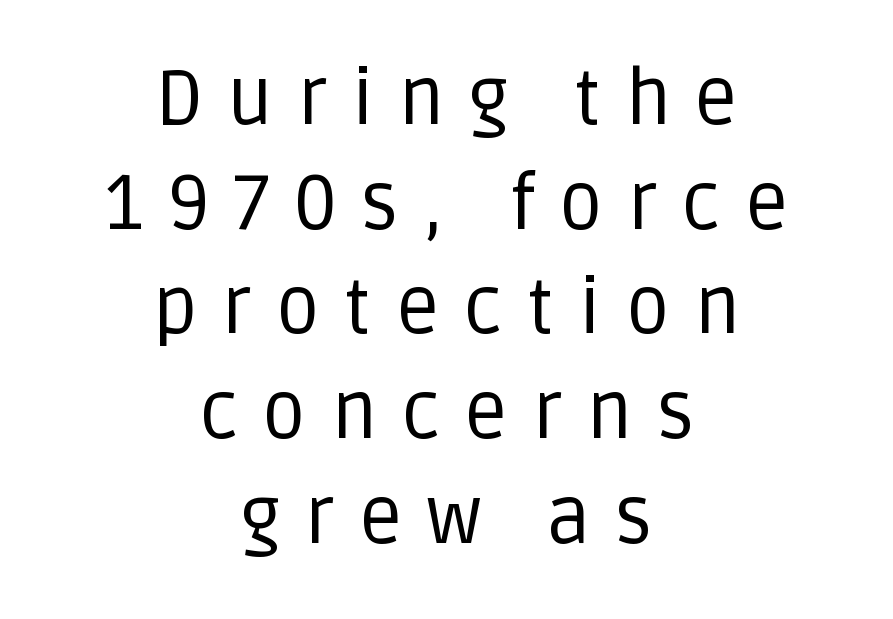
The image shows 77 px regular-weight sans-serif type, upright; set centered, normal line spacing (1.36x), unusually wide letter spacing (+0.31 em), not underlined; low stroke contrast and a large x-height.
